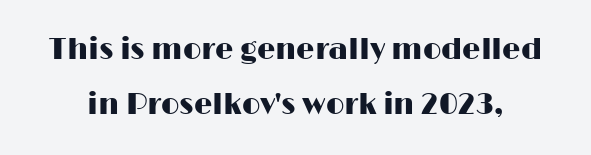
{"serif": "no", "italic": "no", "width": "wide", "stroke_contrast": "high", "x_height": "medium", "monospaced": "no", "underline": "no", "line_spacing_ratio": 1.89, "letter_spacing": "normal", "letter_spacing_em": 0.0, "glyph_px": 29}
